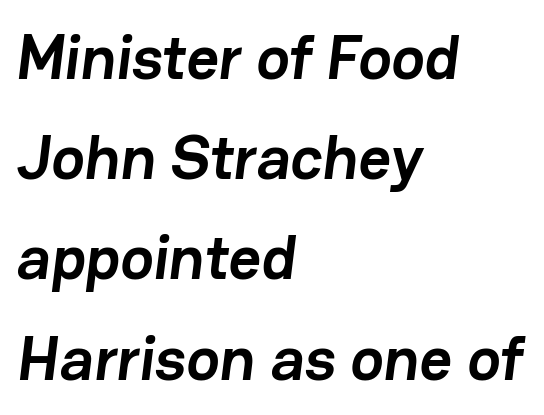
The image shows 63 px semibold sans-serif type; set left-aligned, normal line spacing (1.59x), normal letter spacing, not underlined; low stroke contrast and a medium x-height.
